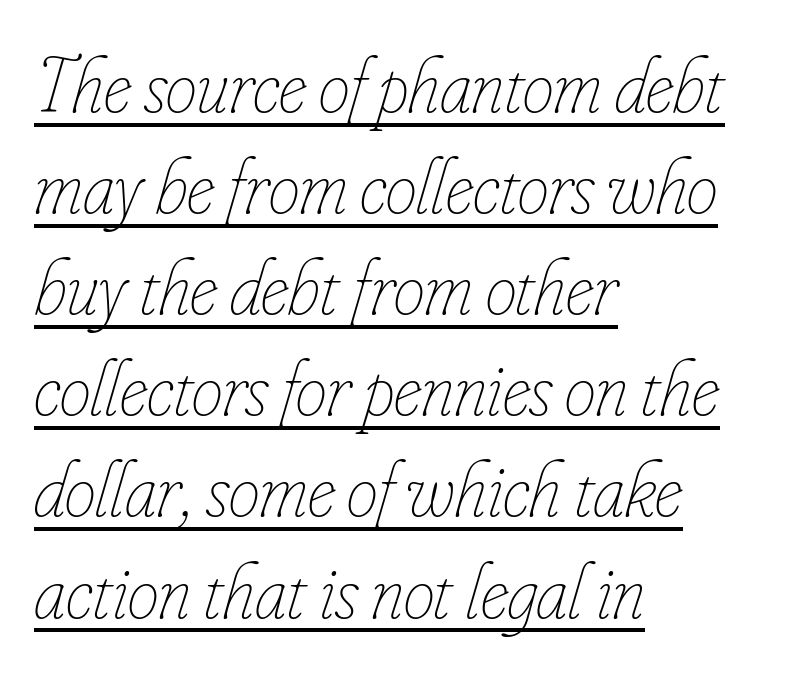
The image shows 79 px thin, condensed type, italic (leaning right); set left-aligned, normal line spacing (1.28x), normal letter spacing, underlined; low stroke contrast and a small x-height.
